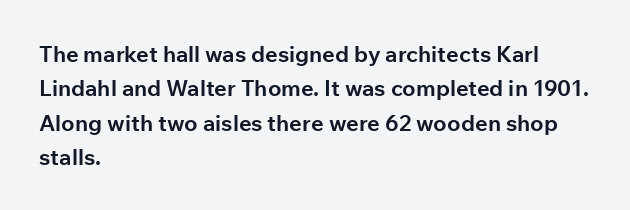
Q: Is the text bold? A: Yes.
Q: Is the text italic (slanted)? A: No, it is upright.
Q: Is the text underlined? A: No.
Q: How is the paragraph aligned? A: Left-aligned.
Q: Is the spacing between letters normal or unusually wide? A: Normal.
Q: Is the spacing between lines tight, normal or loose? A: Normal.
